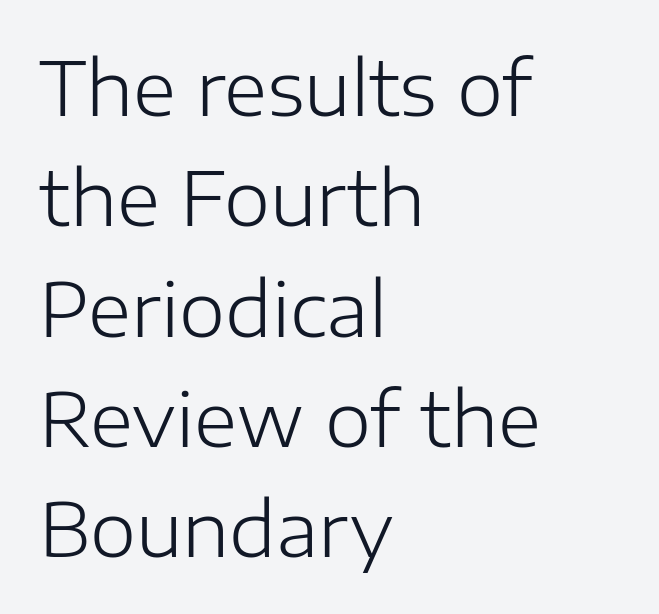
Q: Is the text bold? A: No.
Q: Is the text italic (slanted)? A: No, it is upright.
Q: Is the typeface a serif or a sans-serif typeface? A: Sans-serif.
Q: Is the text underlined? A: No.
Q: How is the paragraph aligned? A: Left-aligned.
Q: Is the spacing between letters normal or unusually wide? A: Normal.
Q: Is the spacing between lines tight, normal or loose? A: Normal.
Q: Width (condensed, normal, or wide)? A: Normal.
Q: Stroke contrast? A: Low.
Q: x-height? A: Medium.
Q: Monospaced? A: No.
